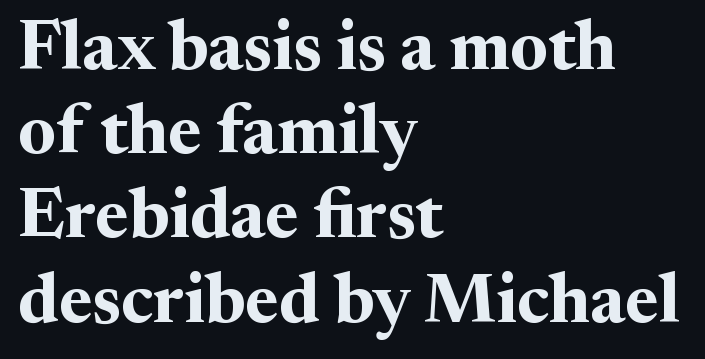
Q: Is the text bold? A: Yes.
Q: Is the text italic (slanted)? A: No, it is upright.
Q: Is the typeface a serif or a sans-serif typeface? A: Serif.
Q: Is the text underlined? A: No.
Q: How is the paragraph aligned? A: Left-aligned.
Q: Is the spacing between letters normal or unusually wide? A: Normal.
Q: Width (condensed, normal, or wide)? A: Normal.
Q: Stroke contrast? A: Medium.
Q: x-height? A: Medium.
Q: Monospaced? A: No.
